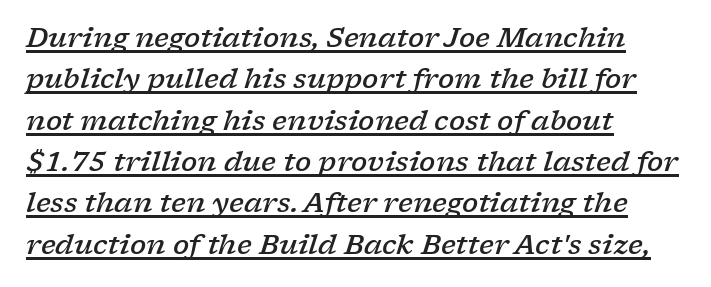
{"italic": "yes", "lean": "right", "slant_degrees": 17, "bold": "semi", "underline": "yes", "align": "left", "line_spacing": "normal", "line_spacing_ratio": 1.53, "letter_spacing": "normal", "letter_spacing_em": 0.0, "glyph_px": 27}
